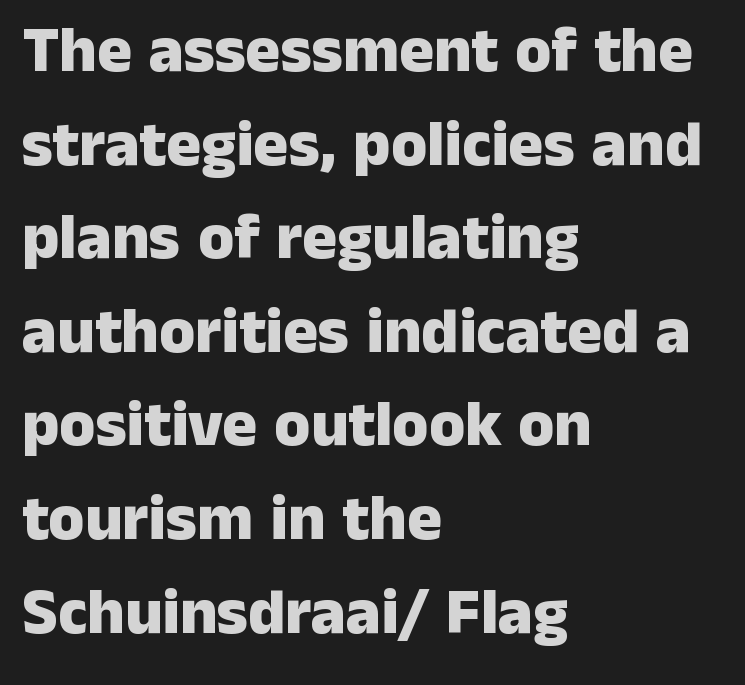
The image shows 65 px heavy sans-serif type, upright; set left-aligned, normal line spacing (1.44x), normal letter spacing, not underlined; low stroke contrast and a medium x-height.
